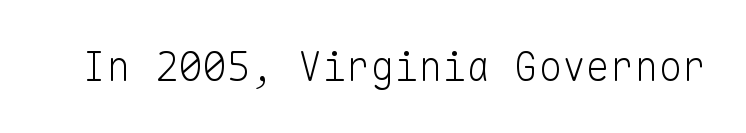
Q: Is the text bold? A: No.
Q: Is the text italic (slanted)? A: No, it is upright.
Q: Is the typeface a serif or a sans-serif typeface? A: Sans-serif.
Q: Is the text underlined? A: No.
Q: Is the spacing between letters normal or unusually wide? A: Normal.
Q: Width (condensed, normal, or wide)? A: Normal.
Q: Stroke contrast? A: Low.
Q: x-height? A: Medium.
Q: Monospaced? A: Yes.
